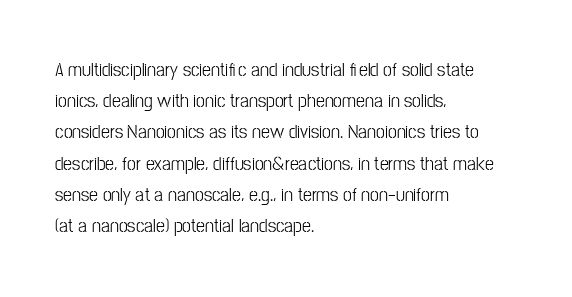
The image shows 20 px text type, upright; set left-aligned, normal line spacing (1.56x), normal letter spacing, not underlined.
